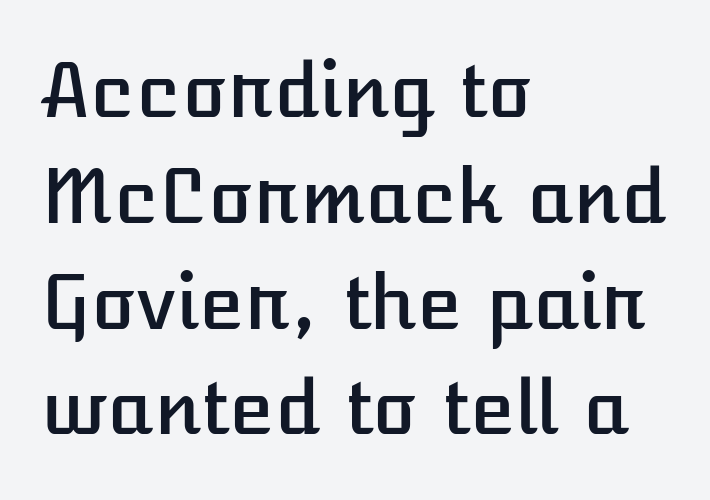
The image shows 74 px text type, upright; set left-aligned, normal line spacing (1.43x), normal letter spacing, not underlined; low stroke contrast and a medium x-height.
